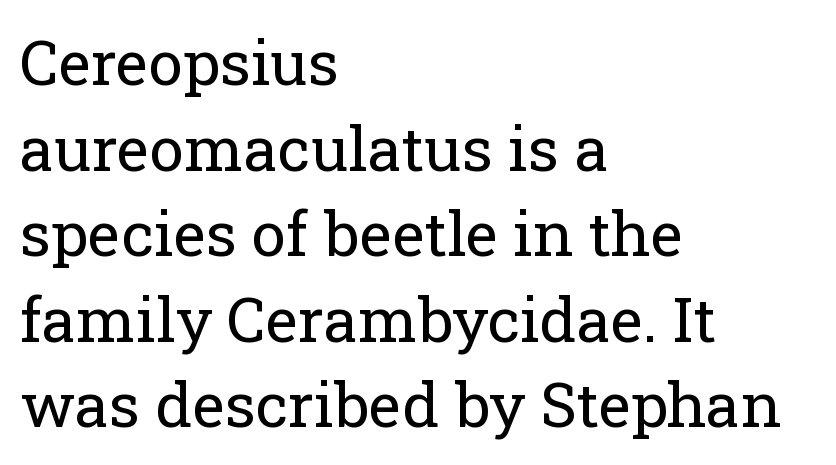
Q: Is the text bold? A: No.
Q: Is the text italic (slanted)? A: No, it is upright.
Q: Is the typeface a serif or a sans-serif typeface? A: Serif.
Q: Is the text underlined? A: No.
Q: How is the paragraph aligned? A: Left-aligned.
Q: Is the spacing between letters normal or unusually wide? A: Normal.
Q: Is the spacing between lines tight, normal or loose? A: Normal.
Q: Width (condensed, normal, or wide)? A: Normal.
Q: Stroke contrast? A: Low.
Q: x-height? A: Medium.
Q: Monospaced? A: No.
